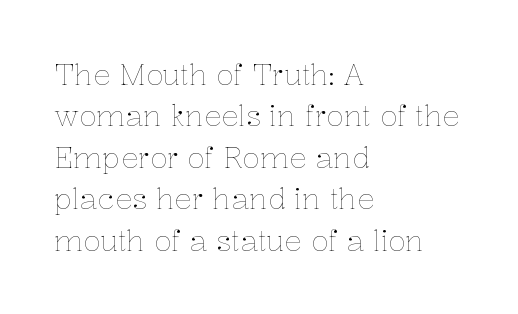
Only glyphs here, with clear space below each row. Line beginnings align vertically; line endings do not. This is not heavy type; no bold has been used. The letters advance in unequal steps, a hallmark of proportional type.
